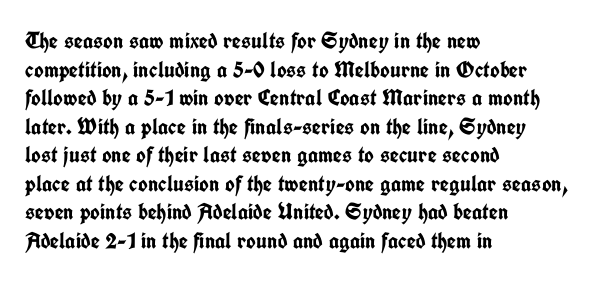
The image shows 23 px bold type, upright; set left-aligned, line spacing 1.24x, normal letter spacing, not underlined.
